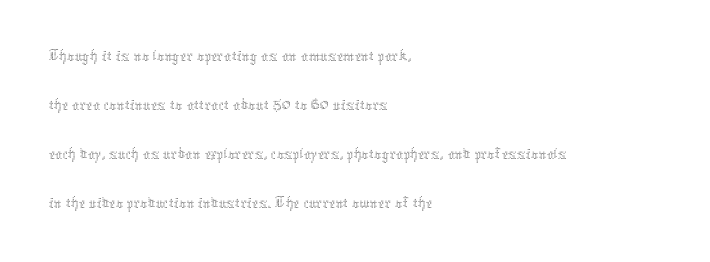
{"italic": "no", "bold": "no", "weight": "thin", "width": "normal", "stroke_contrast": "medium", "x_height": "medium", "monospaced": "no", "underline": "no", "align": "left", "line_spacing": "normal", "line_spacing_ratio": 1.36, "letter_spacing": "normal", "letter_spacing_em": 0.0, "glyph_px": 36}
